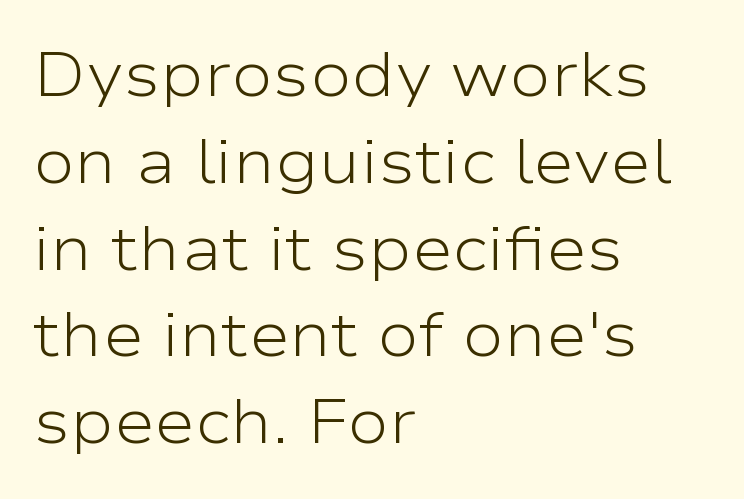
The image shows 62 px light, wide sans-serif type, upright; set left-aligned, normal line spacing (1.4x), normal letter spacing, not underlined; low stroke contrast and a medium x-height.
